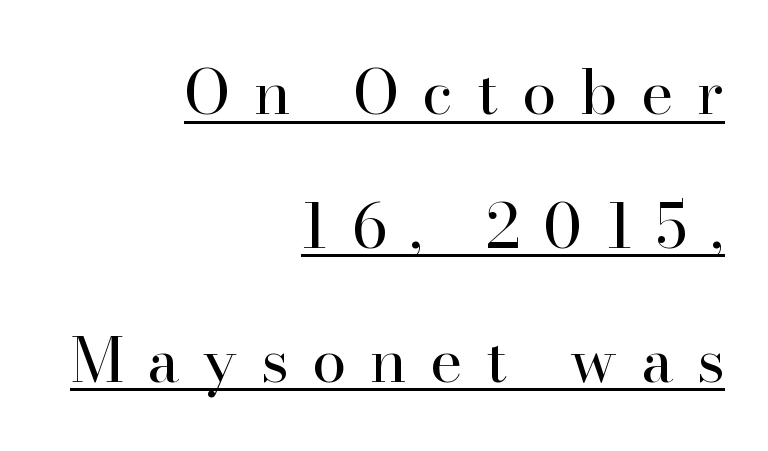
This rendering widens character spacing well past its baseline value. Regarding leading, the lines here are spaced well apart. Serif or sans? Serif — the stroke terminals have little feet. The passage is arranged like a letterhead date or caption credit — flush right. A typographer would call this underscored text. The weight tops out at a normal text grade.
